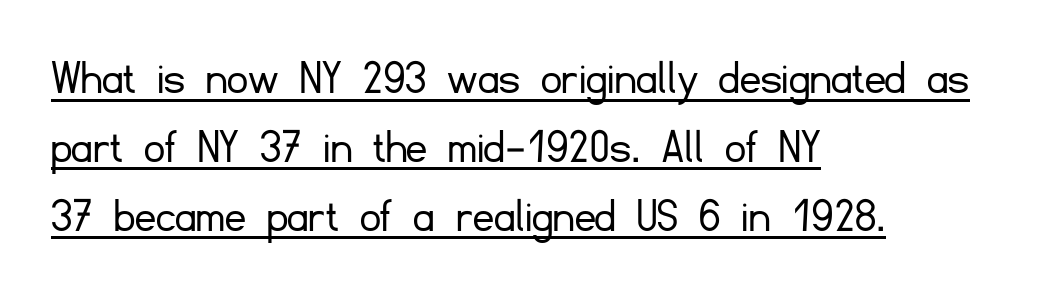
{"serif": "no", "italic": "no", "bold": "no", "weight": "light", "width": "normal", "stroke_contrast": "low", "x_height": "small", "monospaced": "no", "underline": "yes", "align": "left", "line_spacing": "normal", "line_spacing_ratio": 1.35, "letter_spacing": "normal", "letter_spacing_em": 0.0, "glyph_px": 51}
